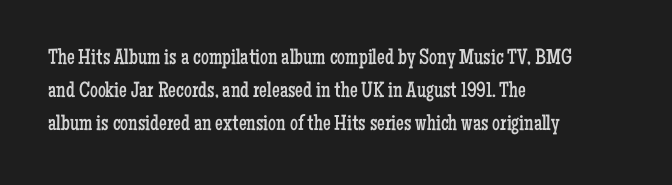
Q: Is the text bold? A: No.
Q: Is the text italic (slanted)? A: No, it is upright.
Q: Is the text underlined? A: No.
Q: How is the paragraph aligned? A: Left-aligned.
Q: Is the spacing between letters normal or unusually wide? A: Normal.
Q: Is the spacing between lines tight, normal or loose? A: Normal.
